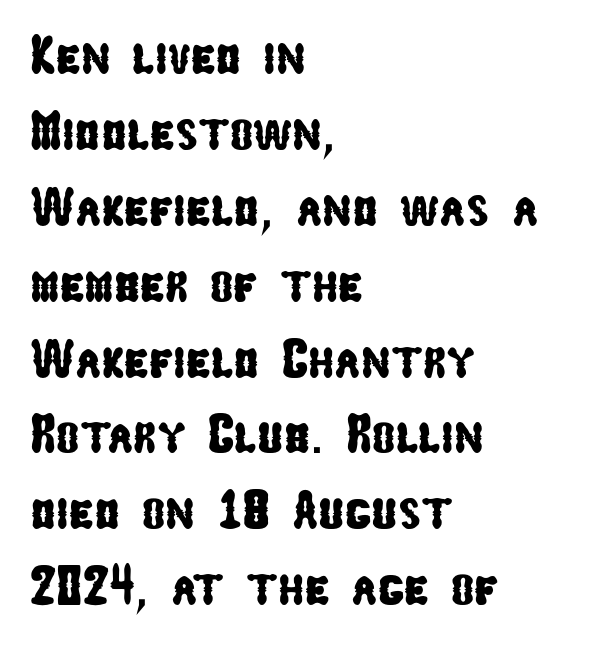
{"serif": "no", "width": "condensed", "stroke_contrast": "low", "x_height": "medium", "monospaced": "no", "underline": "no", "align": "left", "line_spacing": "normal", "line_spacing_ratio": 1.38, "letter_spacing": "normal", "letter_spacing_em": 0.0, "glyph_px": 55}
